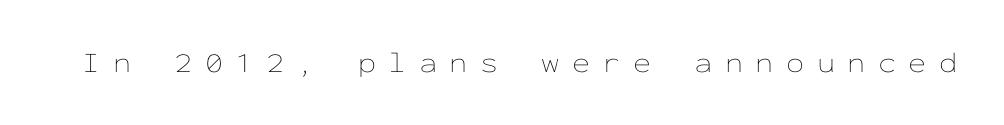
The image shows 29 px thin, wide type, upright, monospaced; set unusually wide letter spacing (+0.43 em), not underlined; low stroke contrast and a medium x-height.
